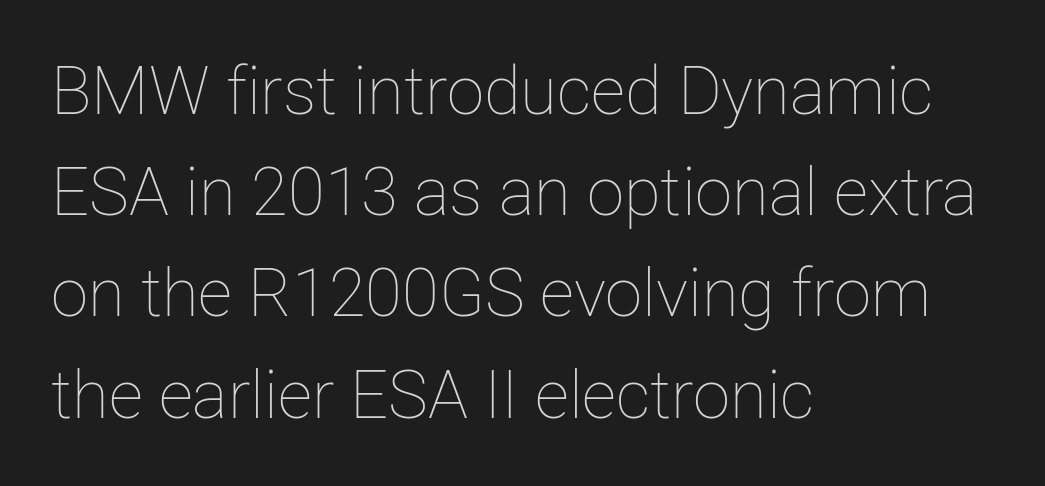
Looks like regular typesetting: each glyph gets only the width it needs. Ascenders rise straight up at ninety degrees. What stands out about the letter spacing? Nothing — it is the standard amount. Leading matches the norm, producing a regular column. Quick note: underline off. This reads as an unemphasized weight, regular at the heaviest.
